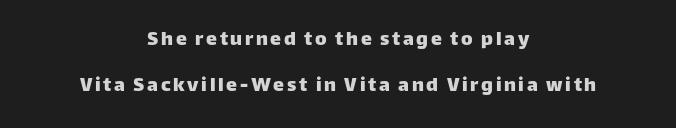
These lines stack symmetrically, like a column narrowing and widening about its center. Vertically, the passage feels expansive, rows floating well apart. It's the straight-up-and-down kind of type. Lines of text with bare space underneath.
